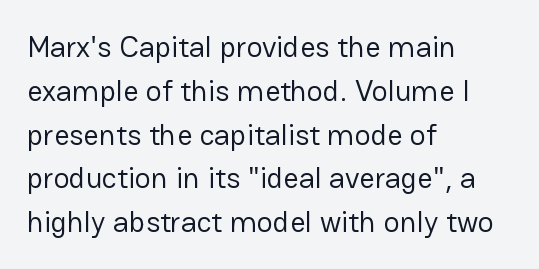
{"serif": "no", "italic": "no", "bold": "no", "weight": "regular", "width": "normal", "stroke_contrast": "low", "x_height": "medium", "monospaced": "no", "underline": "no", "align": "left", "line_spacing": "normal", "line_spacing_ratio": 1.46, "letter_spacing": "normal", "letter_spacing_em": 0.0, "glyph_px": 30}
